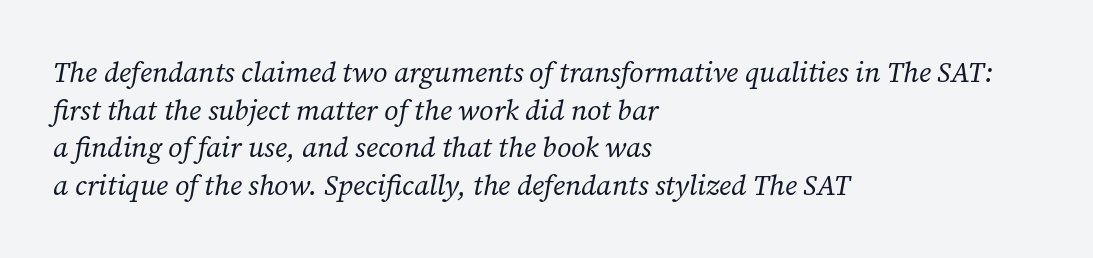
The image shows 28 px regular-weight serif type, italic (leaning right); set left-aligned, normal line spacing (1.34x), normal letter spacing, not underlined; low stroke contrast and a medium x-height.
